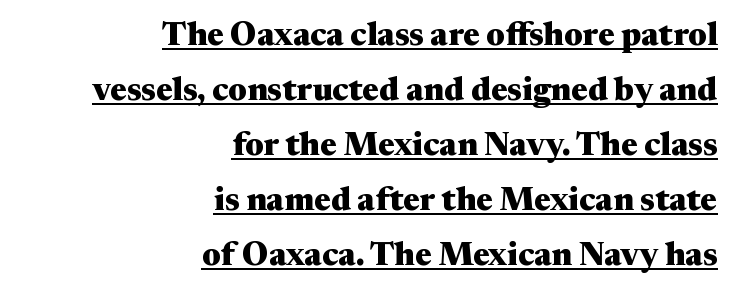
The image shows 33 px heavy, wide serif type, upright; set right-aligned, normal line spacing (1.67x), normal letter spacing, underlined; medium stroke contrast and a medium x-height.
